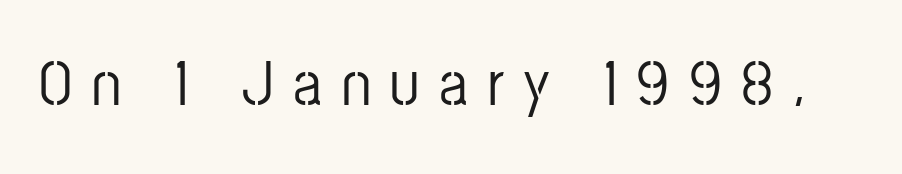
The image shows 64 px condensed sans-serif type, upright; set unusually wide letter spacing (+0.31 em), not underlined; low stroke contrast and a medium x-height.
